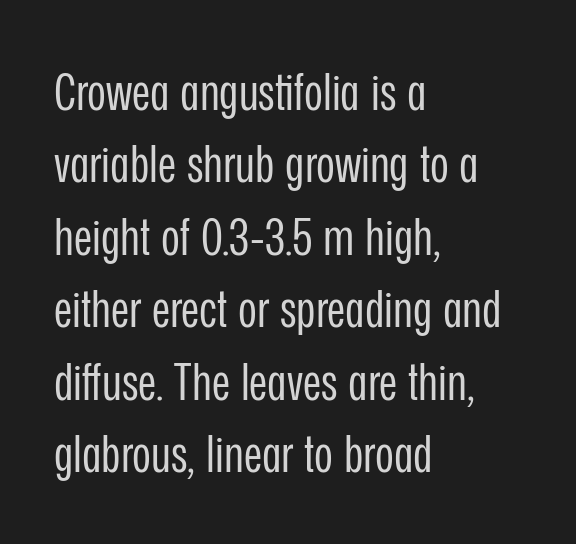
The image shows 51 px regular-weight, condensed sans-serif type, upright; set left-aligned, normal line spacing (1.42x), normal letter spacing, not underlined; low stroke contrast and a medium x-height.
